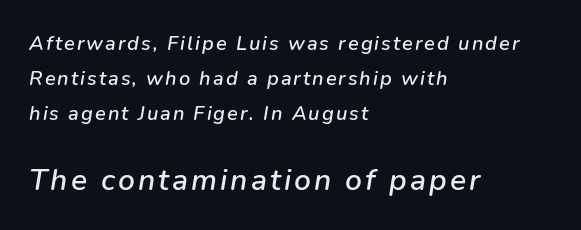
{"italic": "yes", "lean": "right", "slant_degrees": 9, "width": "normal", "stroke_contrast": "low", "x_height": "medium", "monospaced": "no", "underline": "no", "align": "left", "line_spacing_ratio": 1.76, "larger_block": "second", "size_ratio": 1.5, "glyph_px": 30}
